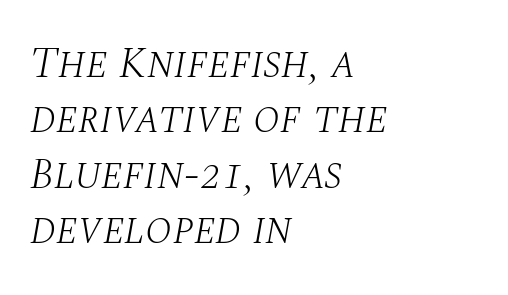
The image shows 44 px light serif type, italic (leaning right); set left-aligned, normal line spacing (1.26x), normal letter spacing, not underlined; medium stroke contrast and a large x-height.
